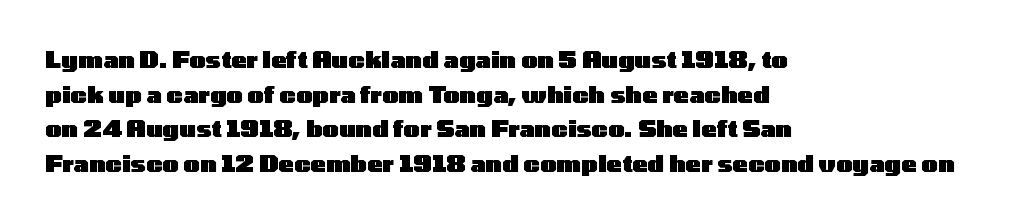
The image shows 23 px bold type, upright; set left-aligned, normal line spacing (1.51x), normal letter spacing, not underlined.
